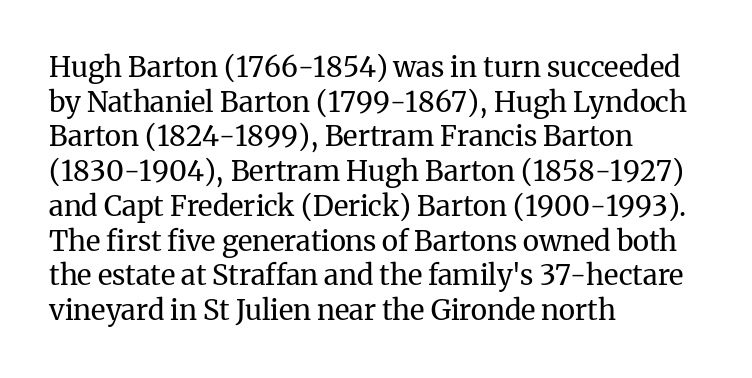
The image shows 28 px regular-weight serif type, upright; set left-aligned, line spacing 1.24x, normal letter spacing, not underlined; medium stroke contrast and a medium x-height.
